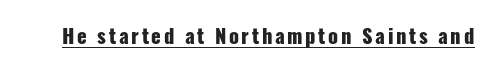
Q: Is the text bold? A: Yes.
Q: Is the text italic (slanted)? A: No, it is upright.
Q: Is the text underlined? A: Yes.
